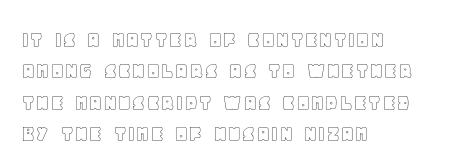
{"italic": "no", "underline": "no", "align": "left", "line_spacing": "normal", "line_spacing_ratio": 1.26, "letter_spacing": "normal", "letter_spacing_em": 0.0, "glyph_px": 25}
